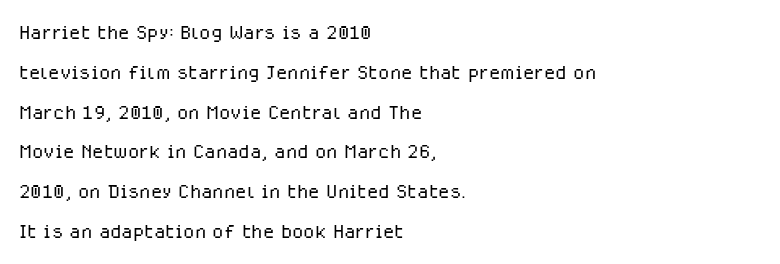
Q: Is the text bold? A: No.
Q: Is the text italic (slanted)? A: No, it is upright.
Q: Is the text underlined? A: No.
Q: How is the paragraph aligned? A: Left-aligned.
Q: Is the spacing between letters normal or unusually wide? A: Normal.
Q: Is the spacing between lines tight, normal or loose? A: Normal.
